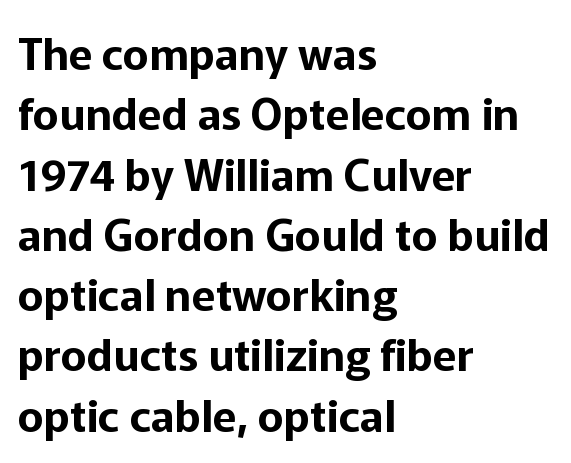
The image shows 44 px sans-serif type, upright; set left-aligned, normal line spacing (1.37x), normal letter spacing, not underlined; low stroke contrast and a medium x-height.
